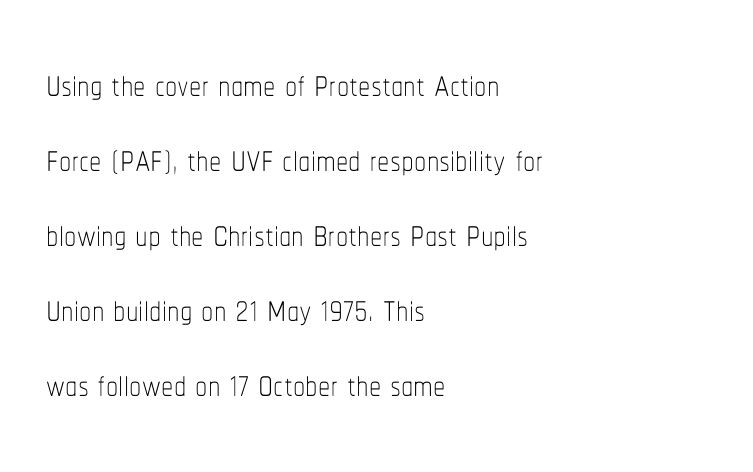
The image shows 49 px thin, condensed type, upright; set left-aligned, normal line spacing (1.53x), normal letter spacing, not underlined; low stroke contrast and a medium x-height.
